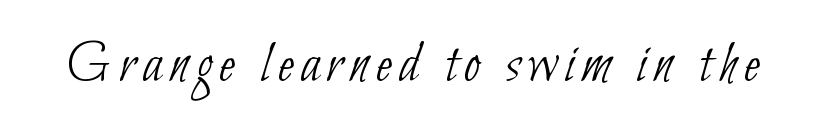
The image shows 59 px thin, condensed sans-serif type; set not underlined; low stroke contrast and a small x-height.
